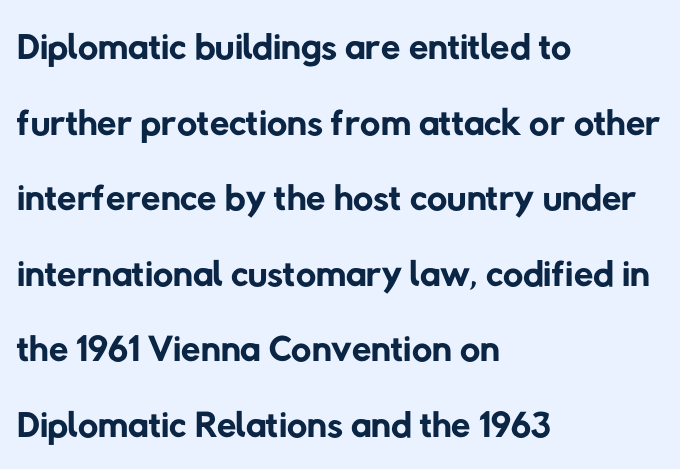
{"serif": "no", "bold": "no", "weight": "regular", "width": "normal", "stroke_contrast": "low", "x_height": "medium", "monospaced": "no", "underline": "no", "align": "left", "line_spacing": "normal", "line_spacing_ratio": 1.35, "letter_spacing": "normal", "letter_spacing_em": 0.0, "glyph_px": 56}
